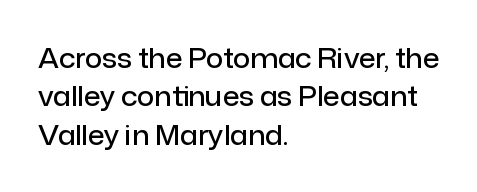
{"italic": "no", "bold": "semi", "underline": "no", "align": "left", "line_spacing": "normal", "line_spacing_ratio": 1.42, "letter_spacing": "normal", "letter_spacing_em": 0.0, "glyph_px": 27}
